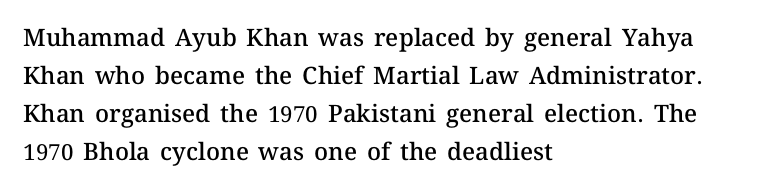
{"italic": "no", "bold": "semi", "underline": "no", "align": "left", "line_spacing": "normal", "line_spacing_ratio": 1.58, "letter_spacing": "normal", "letter_spacing_em": 0.0, "glyph_px": 24}
